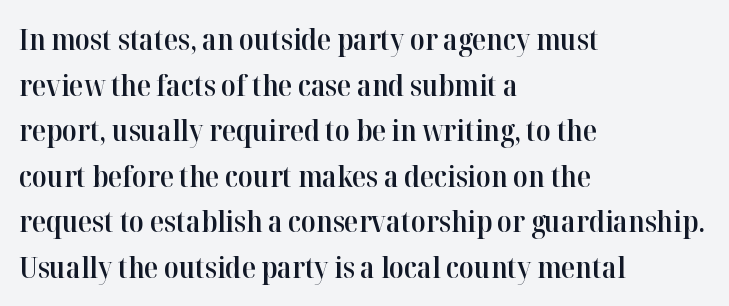
{"serif": "yes", "italic": "no", "bold": "semi", "weight": "semibold", "width": "normal", "stroke_contrast": "high", "x_height": "medium", "monospaced": "no", "underline": "no", "align": "left", "line_spacing": "normal", "line_spacing_ratio": 1.57, "letter_spacing": "normal", "letter_spacing_em": 0.0, "glyph_px": 29}
